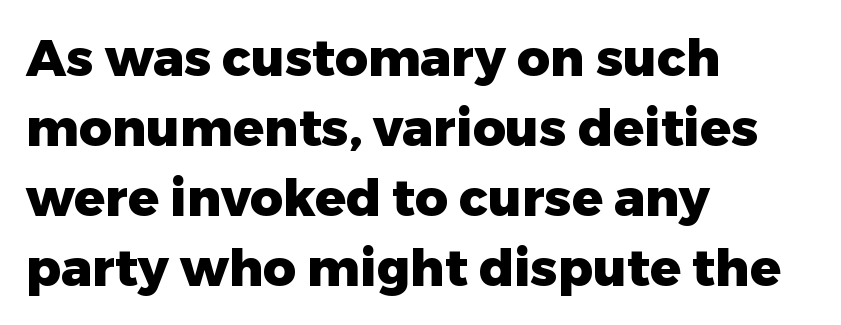
The image shows 51 px heavy sans-serif type, upright; set left-aligned, normal line spacing (1.37x), normal letter spacing, not underlined; low stroke contrast and a medium x-height.
